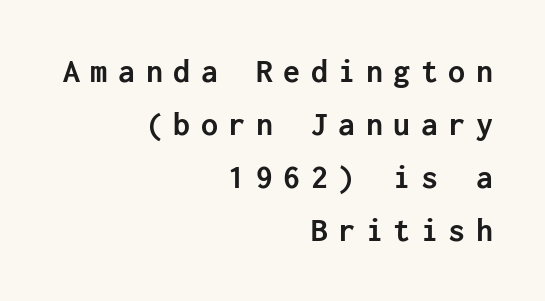
Q: Is the text bold? A: Yes.
Q: Is the text italic (slanted)? A: No, it is upright.
Q: Is the typeface a serif or a sans-serif typeface? A: Sans-serif.
Q: Is the text underlined? A: No.
Q: How is the paragraph aligned? A: Right-aligned.
Q: Is the spacing between letters normal or unusually wide? A: Unusually wide.
Q: Is the spacing between lines tight, normal or loose? A: Normal.
Q: Width (condensed, normal, or wide)? A: Normal.
Q: Stroke contrast? A: Low.
Q: x-height? A: Medium.
